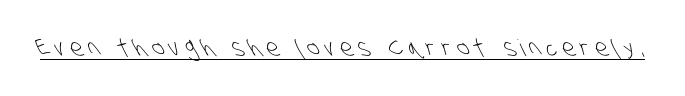
The image shows 23 px text type; set unusually wide letter spacing (+0.24 em), underlined.
